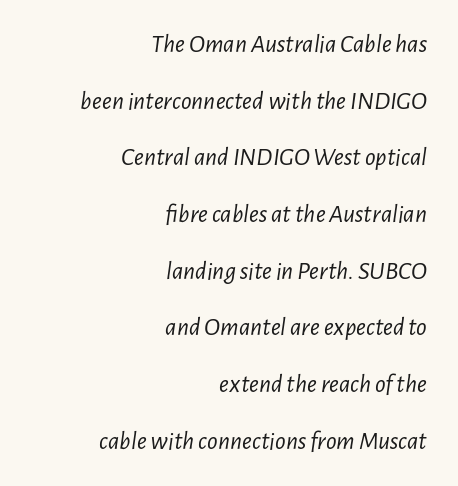
The image shows 26 px text type, italic (leaning right); set right-aligned, loose line spacing (2.18x), normal letter spacing, not underlined.
